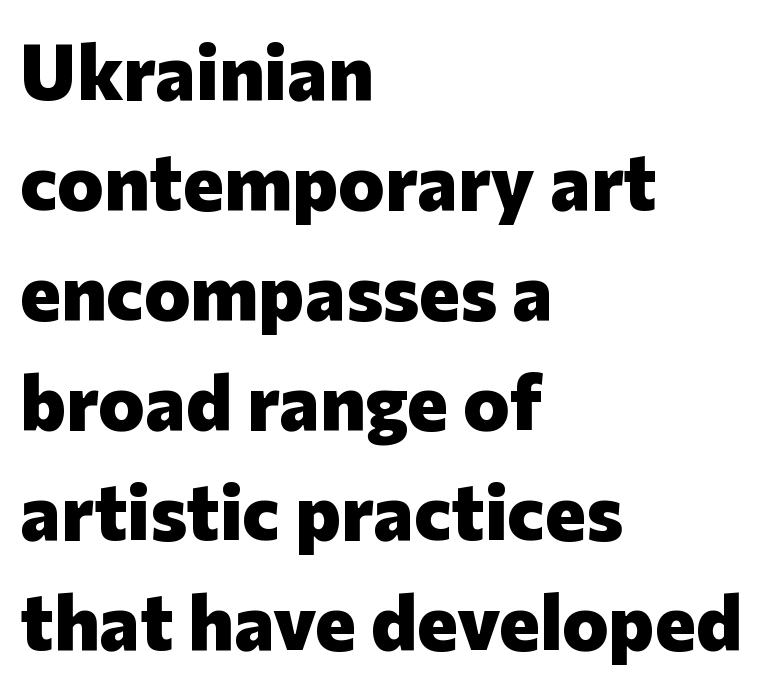
{"serif": "no", "italic": "no", "bold": "yes", "weight": "heavy", "width": "normal", "stroke_contrast": "low", "x_height": "medium", "monospaced": "no", "underline": "no", "align": "left", "line_spacing": "normal", "line_spacing_ratio": 1.41, "letter_spacing": "normal", "letter_spacing_em": 0.0, "glyph_px": 78}
